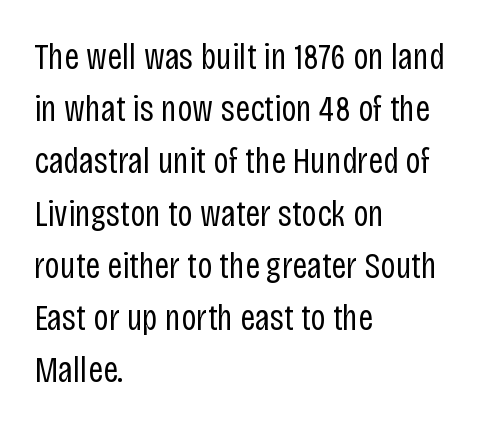
The image shows 37 px regular-weight, condensed sans-serif type, upright; set left-aligned, normal line spacing (1.41x), normal letter spacing, not underlined; low stroke contrast and a large x-height.
